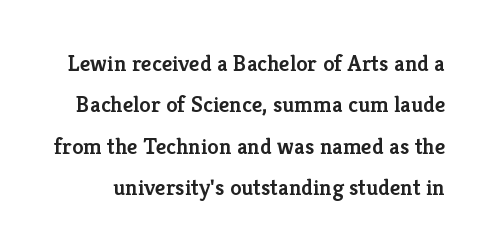
No extra tracking has been applied to these lines. Unmarked baselines from the first word to the last. These lines carry some extra weight — a demibold, not a full bold. The letters stand straight up with perfectly vertical stems.
